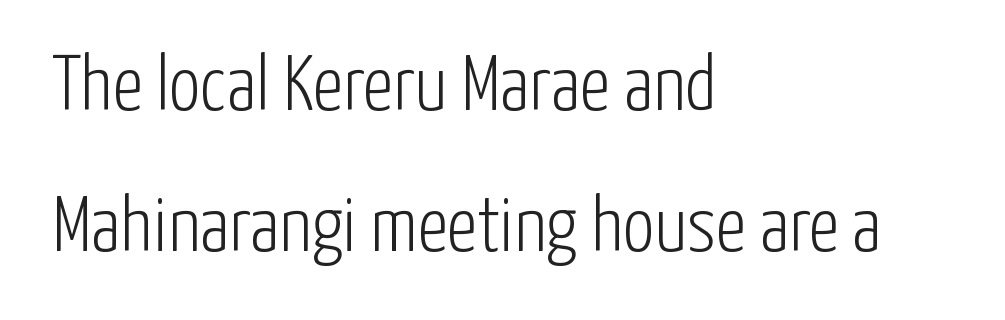
No feet cap the strokes, marking this as sans-serif type. Inter-character spacing is left at the font's built-in metrics. The typeface has the unassuming heft of standard copy or less. The strip under each line holds only bare page. Spacing verdict: proportional, widths tailored to each character. Casual observation: everything's shoved over to the left.
